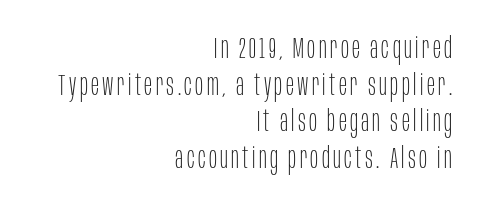
Q: Is the text bold? A: No.
Q: Is the text italic (slanted)? A: No, it is upright.
Q: Is the typeface a serif or a sans-serif typeface? A: Sans-serif.
Q: Is the text underlined? A: No.
Q: How is the paragraph aligned? A: Right-aligned.
Q: Width (condensed, normal, or wide)? A: Condensed.
Q: Stroke contrast? A: Low.
Q: x-height? A: Large.
Q: Monospaced? A: No.
